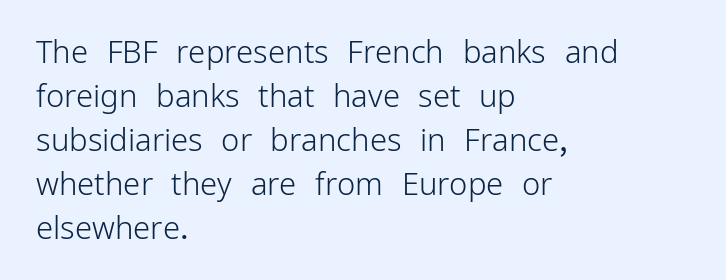
{"serif": "no", "italic": "no", "bold": "no", "weight": "light", "width": "normal", "stroke_contrast": "low", "x_height": "medium", "monospaced": "no", "underline": "no", "align": "left", "line_spacing": "normal", "line_spacing_ratio": 1.42, "letter_spacing": "normal", "letter_spacing_em": 0.0, "glyph_px": 31}
